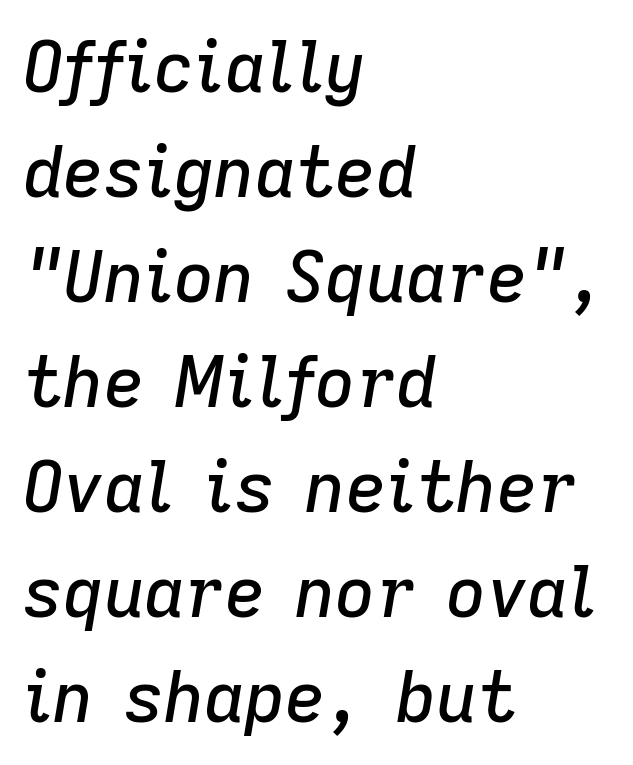
Q: Is the text italic (slanted)? A: Yes, it leans right by about 9 degrees.
Q: Is the text underlined? A: No.
Q: How is the paragraph aligned? A: Left-aligned.
Q: Is the spacing between letters normal or unusually wide? A: Normal.
Q: Is the spacing between lines tight, normal or loose? A: Normal.
Q: Width (condensed, normal, or wide)? A: Normal.
Q: Stroke contrast? A: Low.
Q: x-height? A: Medium.
Q: Monospaced? A: No.
